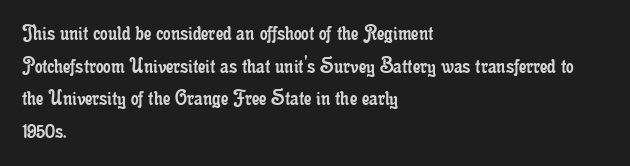
Q: Is the text bold? A: No.
Q: Is the text italic (slanted)? A: No, it is upright.
Q: Is the text underlined? A: No.
Q: How is the paragraph aligned? A: Left-aligned.
Q: Is the spacing between letters normal or unusually wide? A: Normal.
Q: Is the spacing between lines tight, normal or loose? A: Normal.
